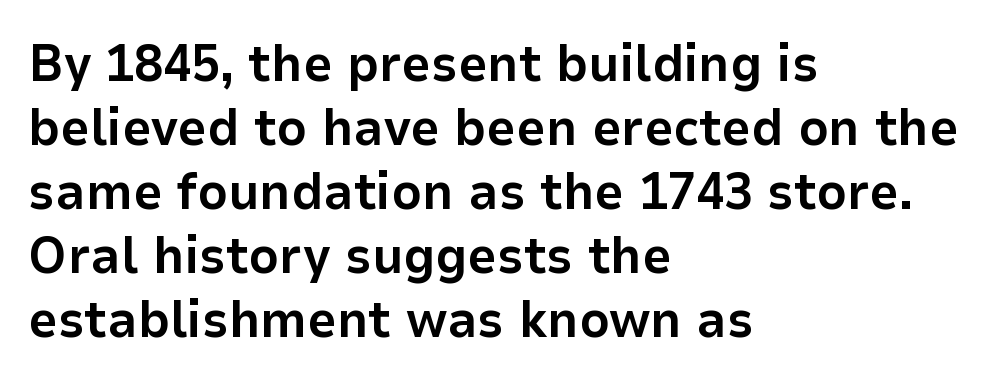
The image shows 52 px bold sans-serif type, upright; set left-aligned, line spacing 1.23x, normal letter spacing, not underlined; low stroke contrast and a medium x-height.
